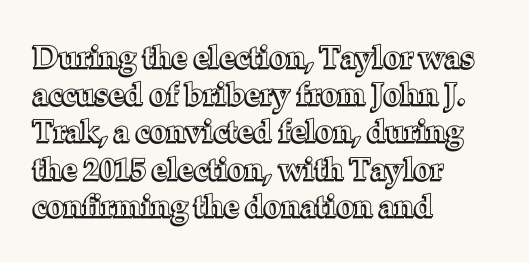
The image shows 31 px text type, upright; set left-aligned, line spacing 1.2x, normal letter spacing, not underlined; a medium x-height.
